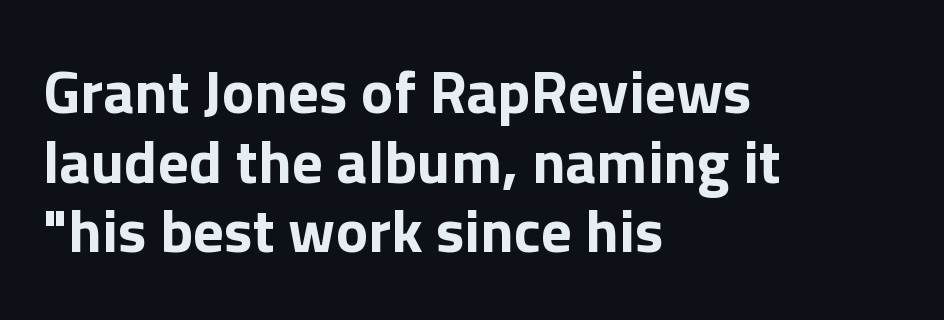
{"serif": "no", "italic": "no", "bold": "yes", "weight": "bold", "width": "normal", "x_height": "medium", "monospaced": "no", "underline": "no", "align": "left", "line_spacing": "tight", "line_spacing_ratio": 1.14, "letter_spacing": "normal", "letter_spacing_em": 0.0, "glyph_px": 61}
